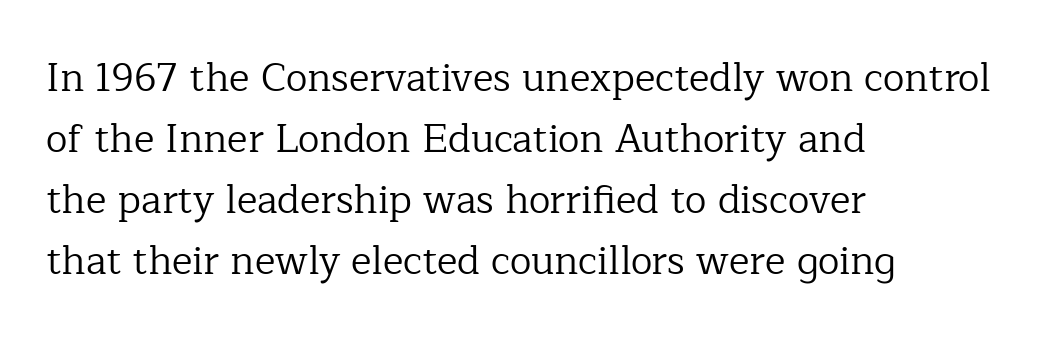
Proportional: the letters do not fall into vertical columns. A typesetter would mark this as roman, not italic. Has an underline been added? It has not. Does the leading feel generous? No, just average.
